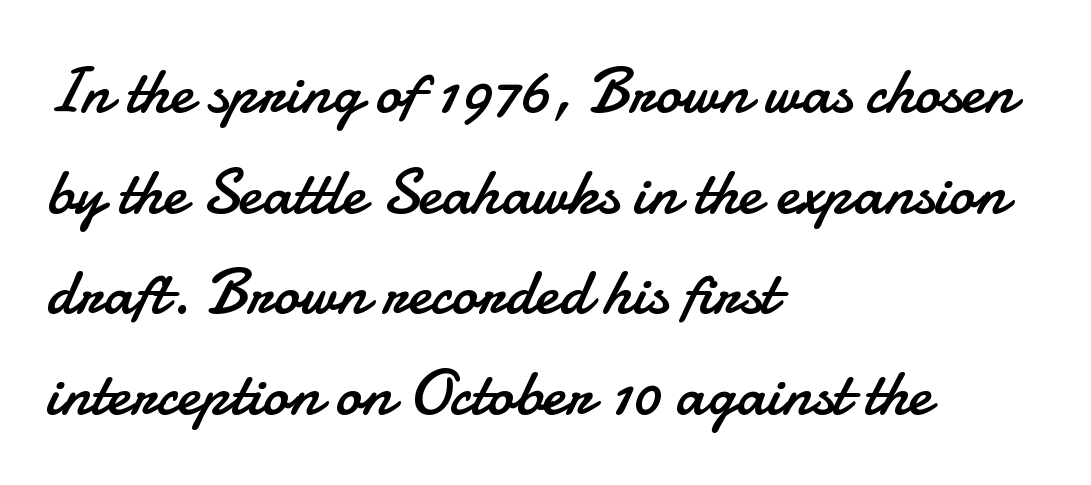
Q: Is the text bold? A: No.
Q: Is the text italic (slanted)? A: Yes.
Q: Is the typeface a serif or a sans-serif typeface? A: Sans-serif.
Q: Is the text underlined? A: No.
Q: How is the paragraph aligned? A: Left-aligned.
Q: Is the spacing between letters normal or unusually wide? A: Normal.
Q: Is the spacing between lines tight, normal or loose? A: Normal.
Q: Width (condensed, normal, or wide)? A: Normal.
Q: Stroke contrast? A: Low.
Q: x-height? A: Small.
Q: Monospaced? A: No.
